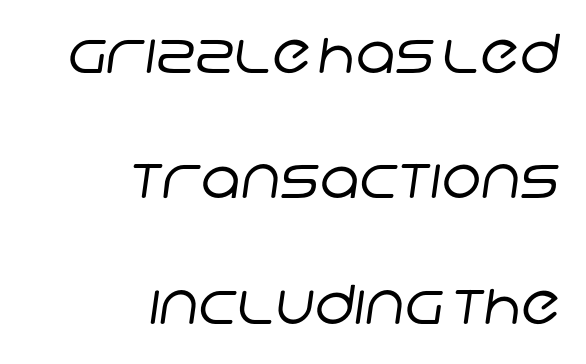
{"serif": "no", "bold": "no", "weight": "regular", "width": "normal", "stroke_contrast": "low", "x_height": "large", "monospaced": "no", "underline": "no", "align": "right", "line_spacing": "loose", "line_spacing_ratio": 2.32, "letter_spacing": "normal", "letter_spacing_em": 0.0, "glyph_px": 54}
